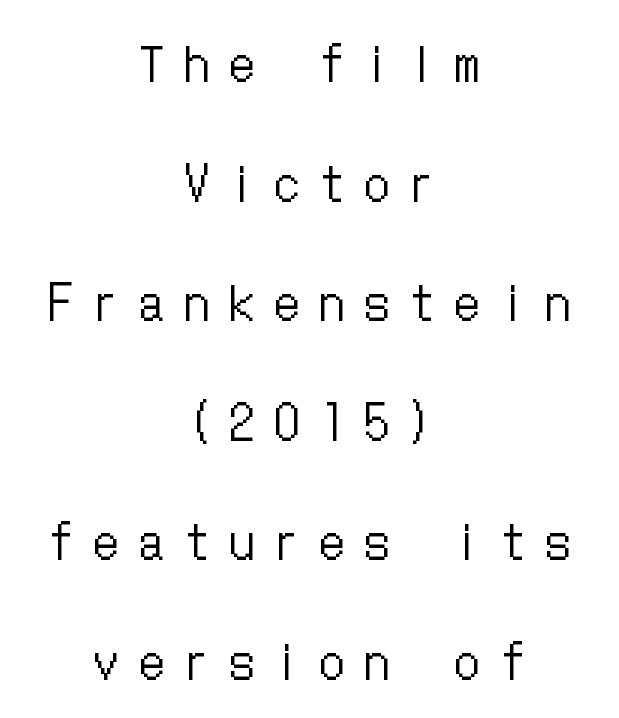
Q: Is the text bold? A: No.
Q: Is the text italic (slanted)? A: No, it is upright.
Q: Is the text underlined? A: No.
Q: How is the paragraph aligned? A: Centered.
Q: Is the spacing between letters normal or unusually wide? A: Unusually wide.
Q: Is the spacing between lines tight, normal or loose? A: Loose.
Q: Width (condensed, normal, or wide)? A: Condensed.
Q: Stroke contrast? A: Low.
Q: x-height? A: Medium.
